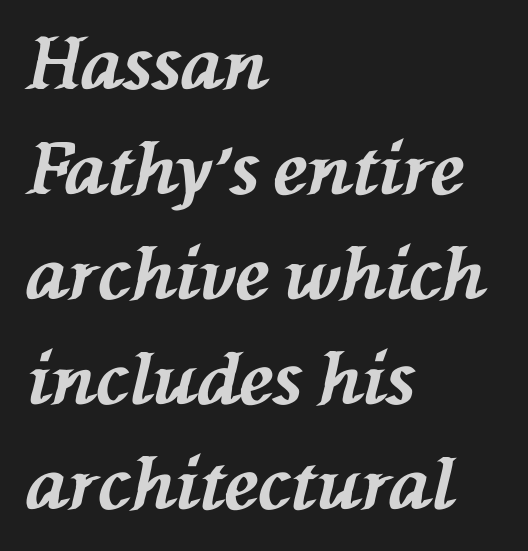
A typesetter would call this proportional, since set widths differ per character. Typesetter's note: full bold, strokes at maximum text heaviness. This sample uses an oblique cut, with every glyph tilted off the vertical. Anything drawn beneath the words? Only blank space. Regarding leading, the lines here are spaced in the standard way. Characters follow at the spacing the type designer built in.
